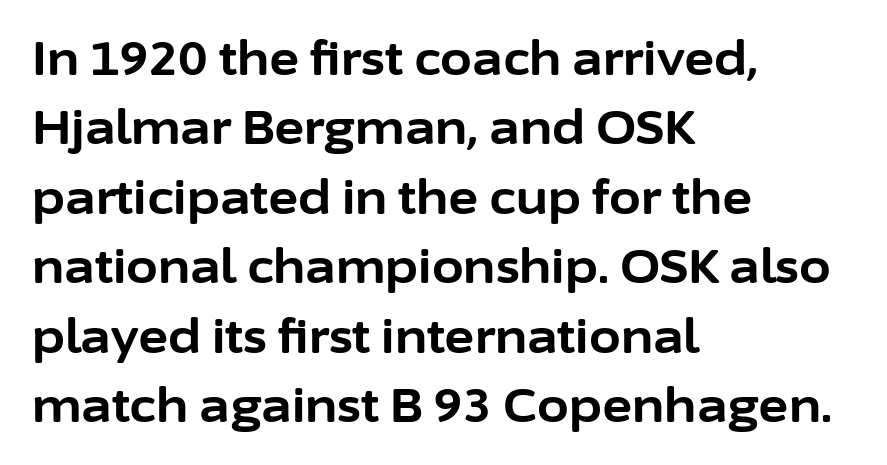
The image shows 46 px bold sans-serif type, upright; set left-aligned, normal line spacing (1.51x), normal letter spacing, not underlined; low stroke contrast and a medium x-height.
